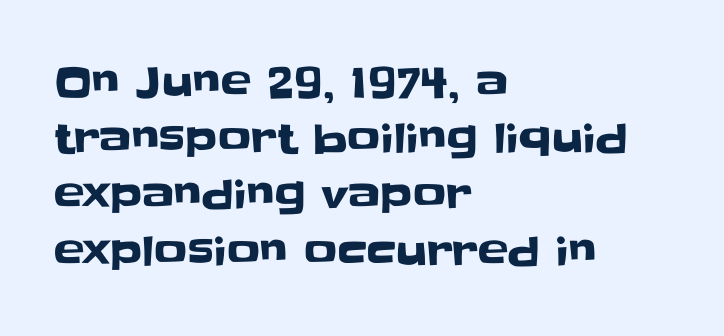
Here the designer chose a conventional face with non-uniform glyph widths. Letter spacing: default. The text was rendered using a sans face with plain stroke endings. The ragged edge is on the right, which tells us the setting is flush left. Notice how descenders clear the ascenders below comfortably — that's standard leading. Every stem runs plumb, perpendicular to the baseline.
